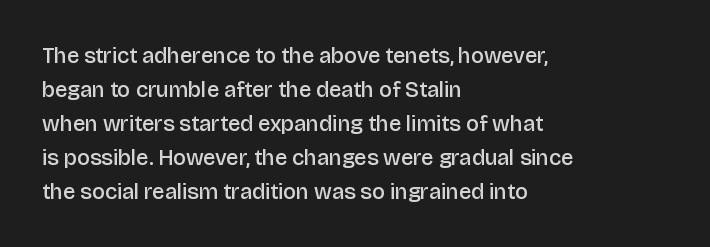
{"italic": "no", "bold": "semi", "underline": "no", "align": "left", "line_spacing": "normal", "line_spacing_ratio": 1.54, "letter_spacing": "normal", "letter_spacing_em": 0.0, "glyph_px": 22}
